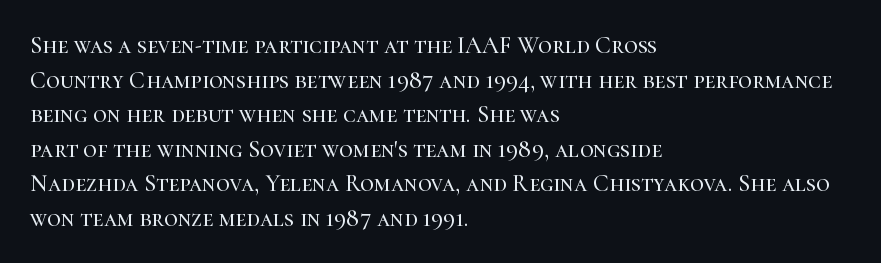
Q: Is the text italic (slanted)? A: No, it is upright.
Q: Is the text underlined? A: No.
Q: How is the paragraph aligned? A: Left-aligned.
Q: Is the spacing between letters normal or unusually wide? A: Normal.
Q: Is the spacing between lines tight, normal or loose? A: Normal.
